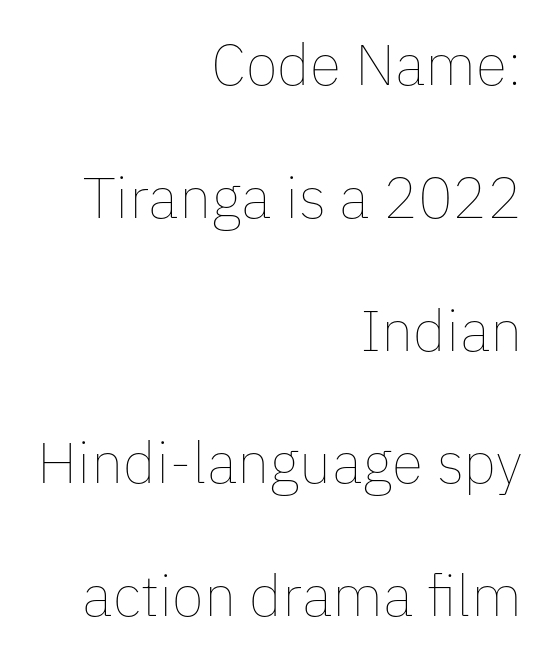
{"italic": "no", "bold": "no", "weight": "thin", "width": "normal", "stroke_contrast": "low", "x_height": "medium", "monospaced": "no", "underline": "no", "align": "right", "line_spacing": "loose", "line_spacing_ratio": 2.29, "letter_spacing": "normal", "letter_spacing_em": 0.0, "glyph_px": 58}
